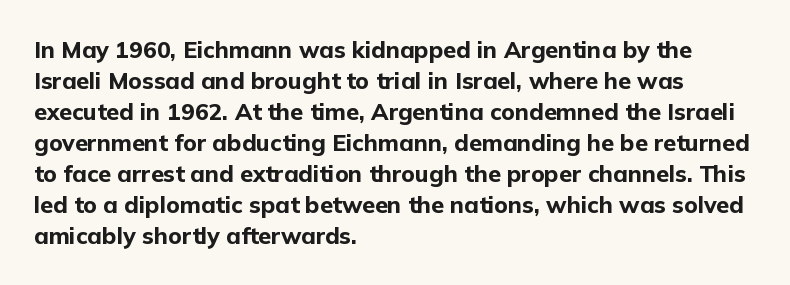
The image shows 23 px bold type, upright; set left-aligned, normal line spacing (1.35x), normal letter spacing, not underlined.
